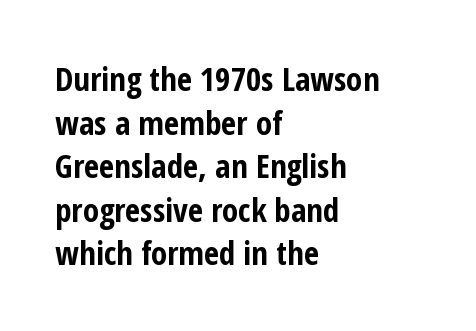
Q: Is the text bold? A: Yes.
Q: Is the text italic (slanted)? A: No, it is upright.
Q: Is the typeface a serif or a sans-serif typeface? A: Sans-serif.
Q: Is the text underlined? A: No.
Q: How is the paragraph aligned? A: Left-aligned.
Q: Is the spacing between letters normal or unusually wide? A: Normal.
Q: Is the spacing between lines tight, normal or loose? A: Normal.
Q: Width (condensed, normal, or wide)? A: Condensed.
Q: Stroke contrast? A: Low.
Q: x-height? A: Medium.
Q: Monospaced? A: No.
